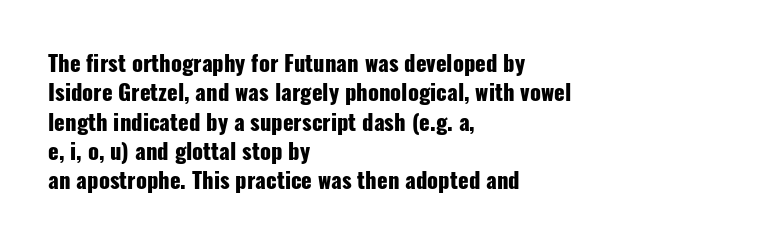
{"italic": "no", "bold": "yes", "underline": "no", "align": "left", "line_spacing": "normal", "line_spacing_ratio": 1.33, "letter_spacing": "normal", "letter_spacing_em": 0.0, "glyph_px": 22}
